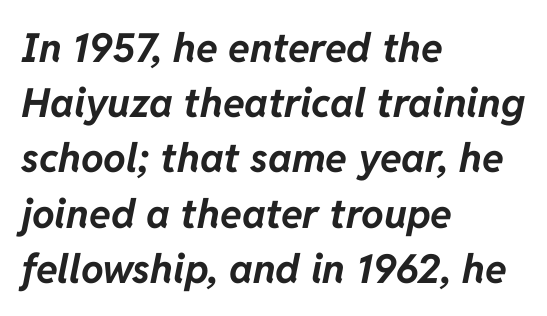
The image shows 40 px bold type, italic (leaning right); set left-aligned, normal line spacing (1.38x), normal letter spacing, not underlined; low stroke contrast and a medium x-height.
